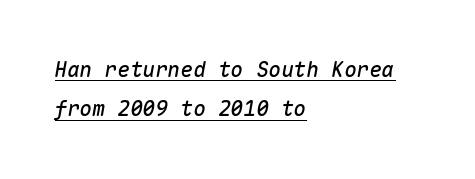
Q: Is the text italic (slanted)? A: Yes, it leans right by about 10 degrees.
Q: Is the text underlined? A: Yes.
Q: How is the paragraph aligned? A: Left-aligned.
Q: Is the spacing between letters normal or unusually wide? A: Normal.
